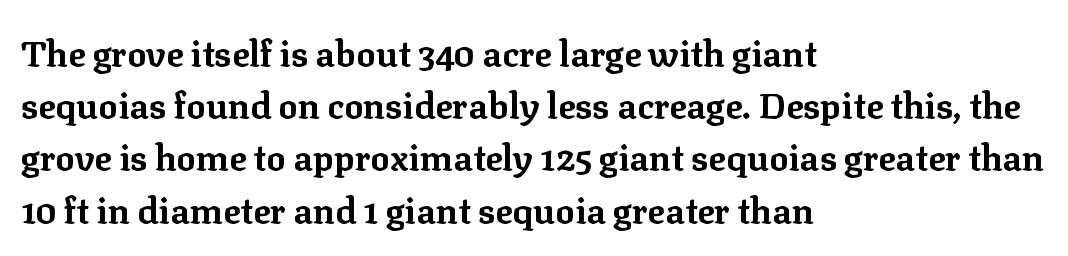
{"serif": "yes", "italic": "no", "bold": "yes", "weight": "bold", "width": "normal", "stroke_contrast": "low", "x_height": "medium", "monospaced": "no", "underline": "no", "align": "left", "line_spacing": "normal", "line_spacing_ratio": 1.45, "letter_spacing": "normal", "letter_spacing_em": 0.0, "glyph_px": 36}
